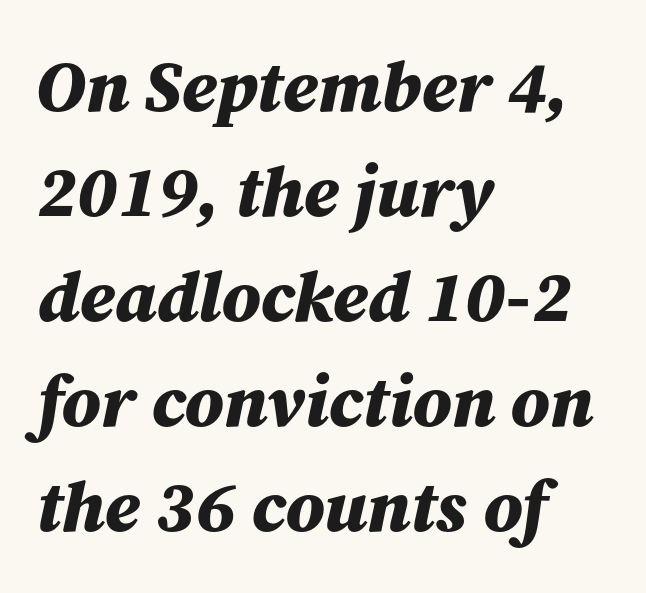
Q: Is the text bold? A: Yes.
Q: Is the text italic (slanted)? A: Yes, it leans right by about 12 degrees.
Q: Is the text underlined? A: No.
Q: How is the paragraph aligned? A: Left-aligned.
Q: Is the spacing between letters normal or unusually wide? A: Normal.
Q: Is the spacing between lines tight, normal or loose? A: Normal.
Q: Width (condensed, normal, or wide)? A: Normal.
Q: Stroke contrast? A: Medium.
Q: x-height? A: Medium.
Q: Monospaced? A: No.
